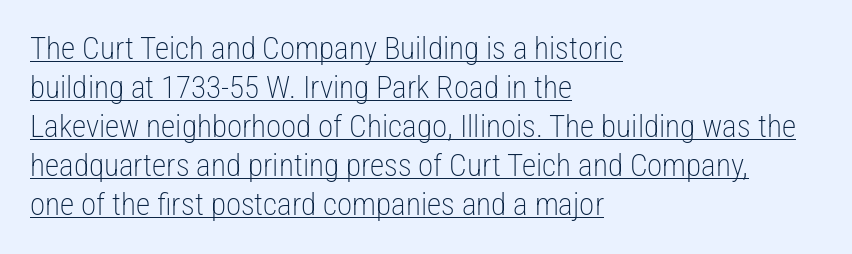
{"serif": "no", "italic": "no", "bold": "no", "weight": "light", "width": "condensed", "stroke_contrast": "low", "x_height": "medium", "monospaced": "no", "underline": "yes", "align": "left", "line_spacing": "normal", "line_spacing_ratio": 1.26, "letter_spacing": "normal", "letter_spacing_em": 0.0, "glyph_px": 31}
